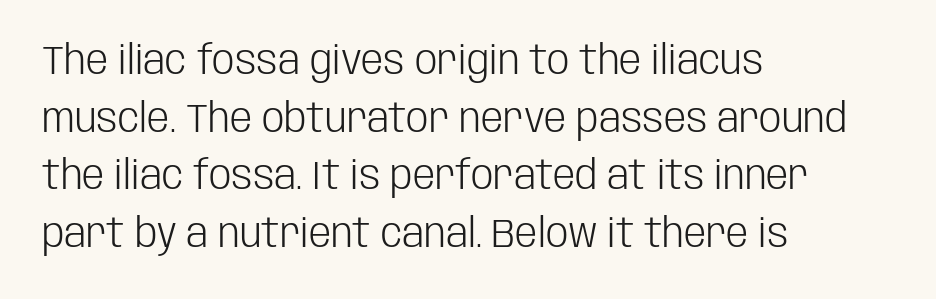
{"serif": "no", "italic": "no", "bold": "no", "weight": "light", "width": "condensed", "stroke_contrast": "low", "x_height": "large", "monospaced": "no", "underline": "no", "align": "left", "line_spacing": "normal", "line_spacing_ratio": 1.44, "letter_spacing": "normal", "letter_spacing_em": 0.0, "glyph_px": 40}
